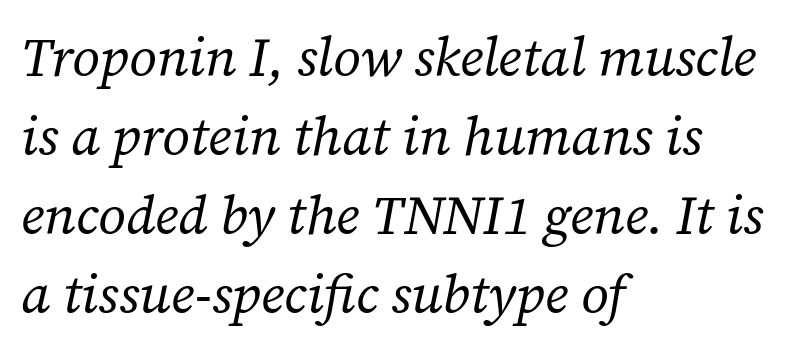
Lines of text with bare space underneath. Vertical stems look standard width or narrower in stroke. Italic: yes, the glyphs are oblique. A normal amount of white space separates one row of letters from the next. Is the block centered? No — it sits flush against the left margin. Font category for this specimen: serif.
